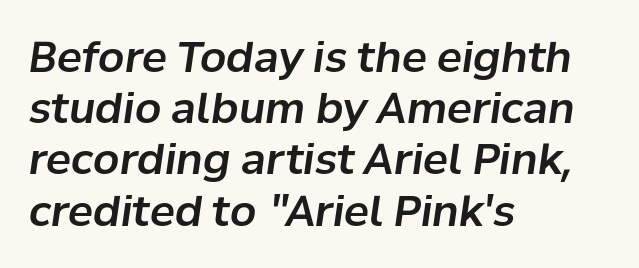
{"italic": "yes", "lean": "right", "slant_degrees": 8, "width": "normal", "stroke_contrast": "low", "x_height": "medium", "monospaced": "no", "underline": "no", "align": "left", "line_spacing_ratio": 1.22, "letter_spacing": "normal", "letter_spacing_em": 0.0, "glyph_px": 42}
